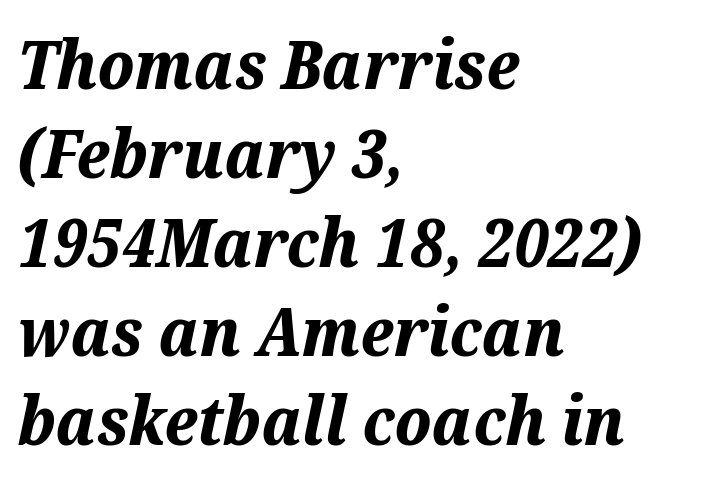
{"italic": "yes", "lean": "right", "slant_degrees": 12, "bold": "yes", "weight": "bold", "width": "normal", "stroke_contrast": "medium", "x_height": "medium", "monospaced": "no", "underline": "no", "align": "left", "line_spacing": "normal", "line_spacing_ratio": 1.33, "letter_spacing": "normal", "letter_spacing_em": 0.0, "glyph_px": 67}
